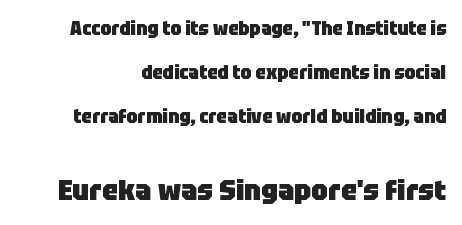
As a designer I'd log this as weight 700, bold. A clean baseline with only descenders dipping below it. The specimen reads as upright at a glance. Nope, no serifs anywhere on these letters.
